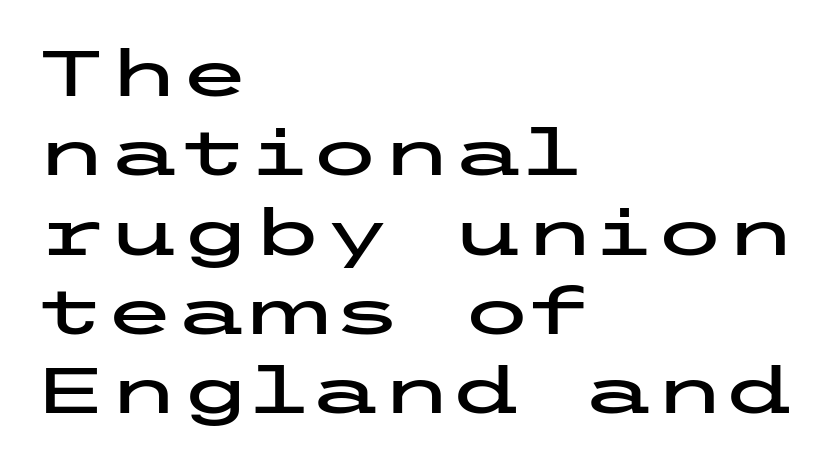
{"serif": "no", "italic": "no", "width": "wide", "stroke_contrast": "low", "x_height": "medium", "underline": "no", "align": "left", "line_spacing_ratio": 1.22, "letter_spacing": "normal", "letter_spacing_em": 0.0, "glyph_px": 65}
